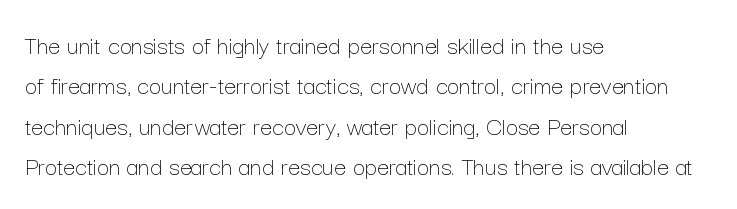
Q: Is the text bold? A: No.
Q: Is the text italic (slanted)? A: No, it is upright.
Q: Is the text underlined? A: No.
Q: How is the paragraph aligned? A: Left-aligned.
Q: Is the spacing between letters normal or unusually wide? A: Normal.
Q: Is the spacing between lines tight, normal or loose? A: Normal.
